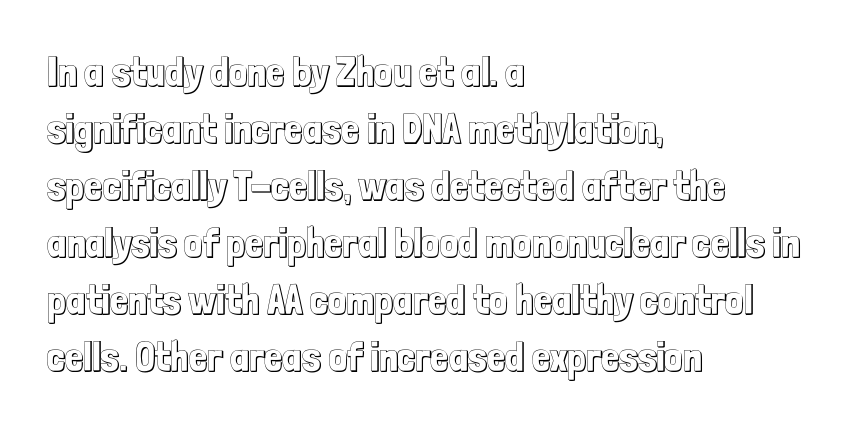
The image shows 41 px condensed type, upright; set left-aligned, normal line spacing (1.39x), normal letter spacing, not underlined; a medium x-height.
